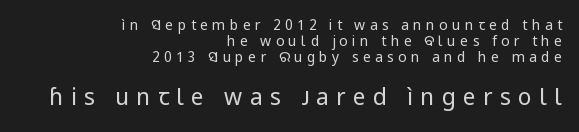
{"italic": "no", "bold": "no", "underline": "no", "align": "right", "line_spacing": "tight", "line_spacing_ratio": 1.13, "letter_spacing": "wide", "letter_spacing_em": 0.31, "larger_block": "second", "size_ratio": 1.64, "glyph_px": 23}
